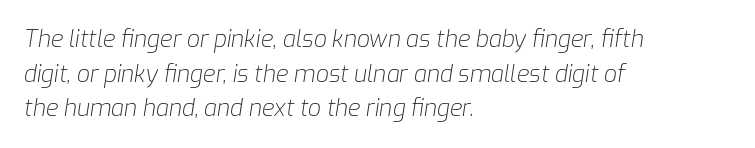
Q: Is the text bold? A: No.
Q: Is the text italic (slanted)? A: Yes, it leans right by about 9 degrees.
Q: Is the text underlined? A: No.
Q: How is the paragraph aligned? A: Left-aligned.
Q: Is the spacing between letters normal or unusually wide? A: Normal.
Q: Is the spacing between lines tight, normal or loose? A: Normal.
